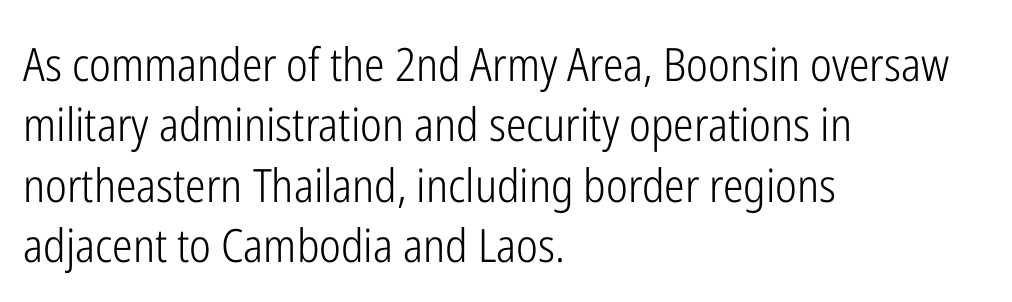
{"serif": "no", "italic": "no", "bold": "no", "weight": "light", "width": "condensed", "stroke_contrast": "low", "x_height": "medium", "monospaced": "no", "underline": "no", "align": "left", "line_spacing": "normal", "line_spacing_ratio": 1.31, "letter_spacing": "normal", "letter_spacing_em": 0.0, "glyph_px": 46}
